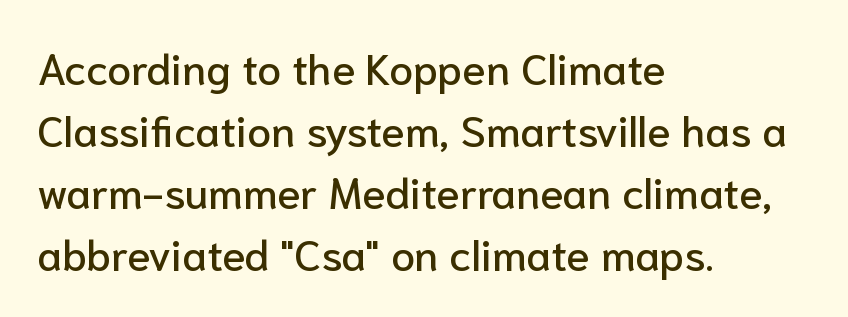
The image shows 43 px sans-serif type, upright; set left-aligned, normal line spacing (1.44x), normal letter spacing, not underlined; low stroke contrast and a medium x-height.
